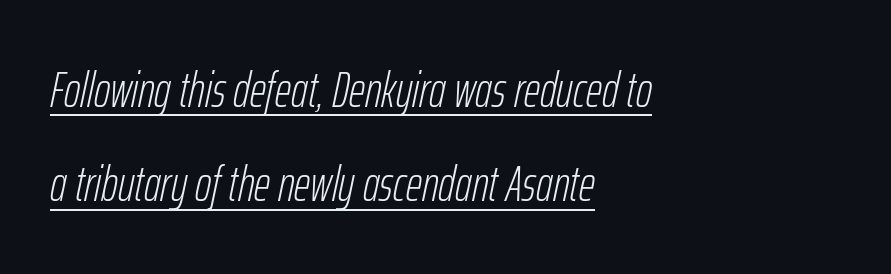
Glance below the letters and you will spot a drawn line. The paragraph has a hard left edge and a soft right edge. Weight class: somewhere from thin through regular. These lines keep a tight, regular rhythm from letter to letter.
